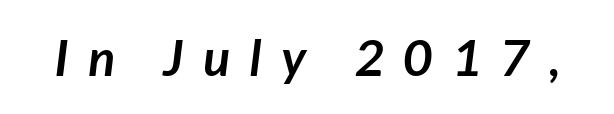
Q: Is the text bold? A: Yes.
Q: Is the typeface a serif or a sans-serif typeface? A: Sans-serif.
Q: Is the text underlined? A: No.
Q: Is the spacing between letters normal or unusually wide? A: Unusually wide.
Q: Width (condensed, normal, or wide)? A: Normal.
Q: Stroke contrast? A: Low.
Q: x-height? A: Medium.
Q: Monospaced? A: No.
